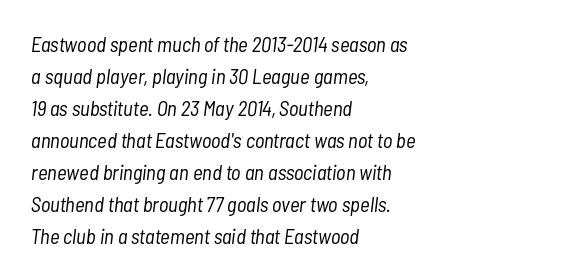
Q: Is the text bold? A: No.
Q: Is the text italic (slanted)? A: Yes, it leans right by about 7 degrees.
Q: Is the text underlined? A: No.
Q: How is the paragraph aligned? A: Left-aligned.
Q: Is the spacing between letters normal or unusually wide? A: Normal.
Q: Is the spacing between lines tight, normal or loose? A: Normal.
